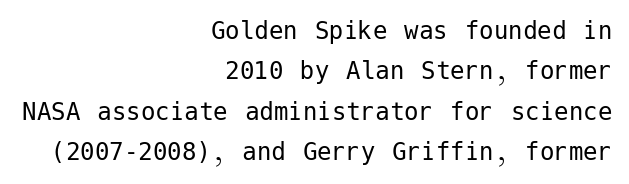
The image shows 29 px regular-weight sans-serif type, upright; set right-aligned, normal line spacing (1.39x), normal letter spacing, not underlined; low stroke contrast and a medium x-height.
